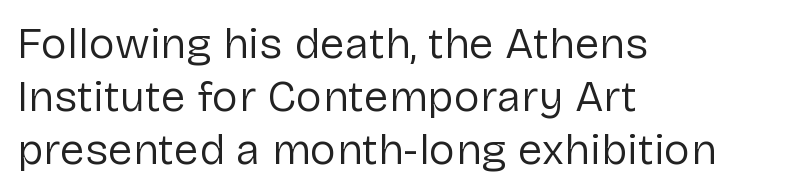
Varying glyph widths throughout — classic text-font behaviour. The typesetting does not lean heavy: it is not bold. To sum up the face: it is a sans, with no serifs. Style check: upright. This rendering features lettering with no underline.
